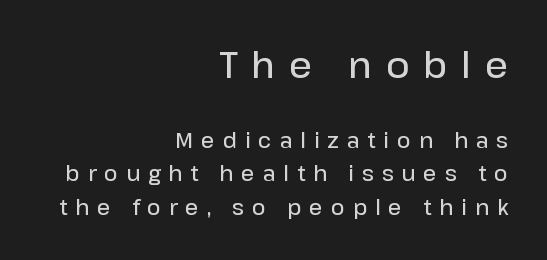
What stands out about the letter spacing? Its width — letters are far apart. The letters are semibold — heavier than regular but short of a full bold. Varying glyph widths throughout — classic text-font behaviour. Casual observation: everything's shoved over to the right. Which chunk is bigger? The first one — the top block dwarfs the bottom. A clean baseline with only descenders dipping below it.
